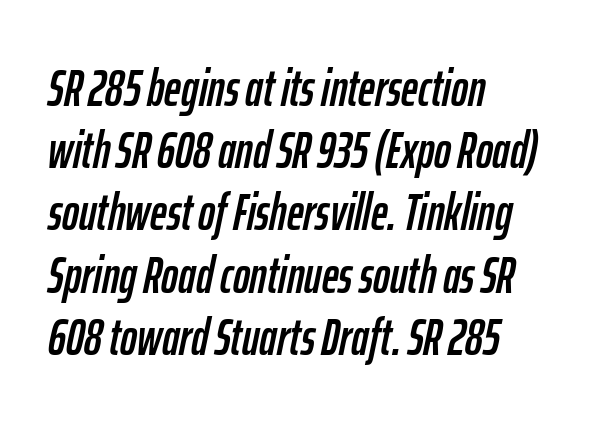
The image shows 51 px condensed type, italic (leaning right); set left-aligned, line spacing 1.22x, normal letter spacing, not underlined; low stroke contrast and a medium x-height.
